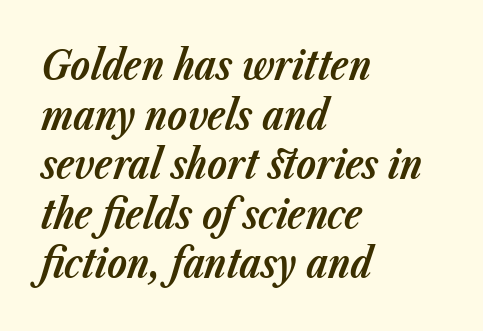
The font is running at its bold setting. Does the lettering tilt? It does — this is italic. Letter spacing: default. Unmarked baselines from the first word to the last. The setting favours the left margin, as ordinary paragraphs usually do. Do the characters align in a grid? No, the font is proportional.
